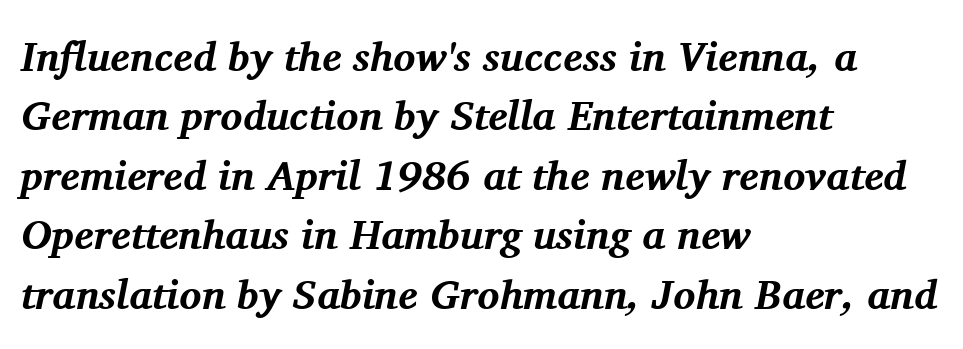
Q: Is the text bold? A: Yes.
Q: Is the text italic (slanted)? A: Yes, it leans right by about 11 degrees.
Q: Is the typeface a serif or a sans-serif typeface? A: Serif.
Q: Is the text underlined? A: No.
Q: How is the paragraph aligned? A: Left-aligned.
Q: Is the spacing between letters normal or unusually wide? A: Normal.
Q: Is the spacing between lines tight, normal or loose? A: Normal.
Q: Width (condensed, normal, or wide)? A: Normal.
Q: Stroke contrast? A: Medium.
Q: x-height? A: Medium.
Q: Monospaced? A: No.
